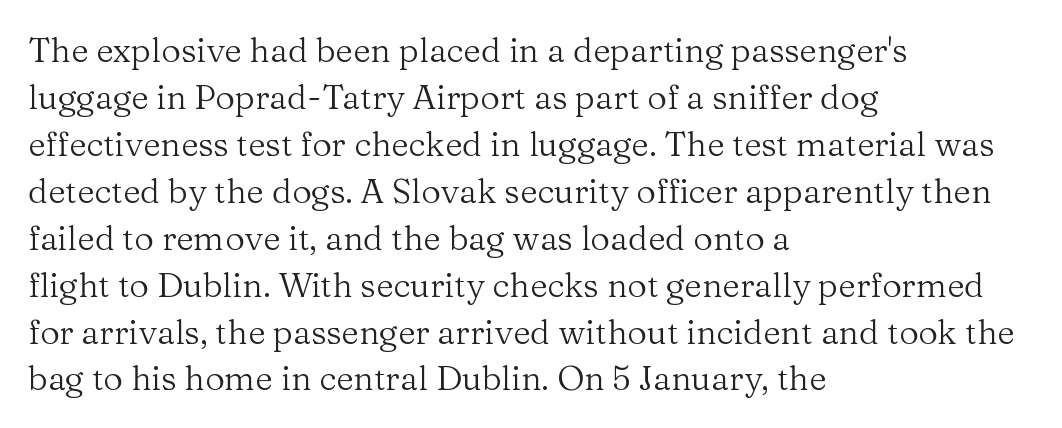
The image shows 34 px regular-weight serif type, upright; set left-aligned, normal line spacing (1.38x), normal letter spacing, not underlined; medium stroke contrast and a medium x-height.
